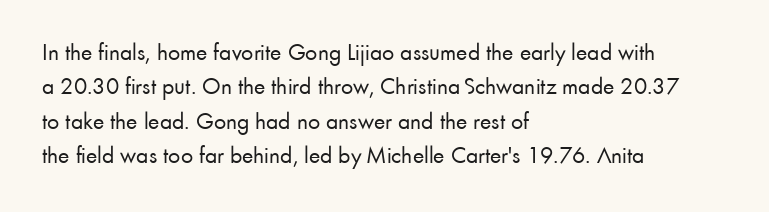
The image shows 24 px text type, upright; set left-aligned, normal line spacing (1.43x), normal letter spacing, not underlined.
